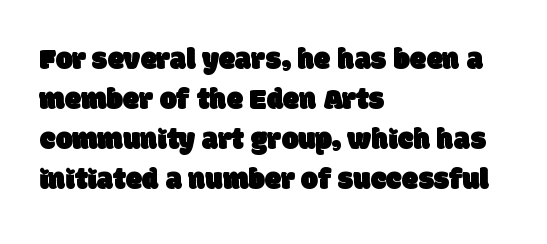
This block has exactly the height ordinary leading produces. Think of a printed novel: that variable character pitch is what you see here. Bare-footed words on every line. In terms of letterform style, serifs are entirely absent. You could call the tracking neutral — neither tight nor loose. The paragraph shown leans on its left margin.
